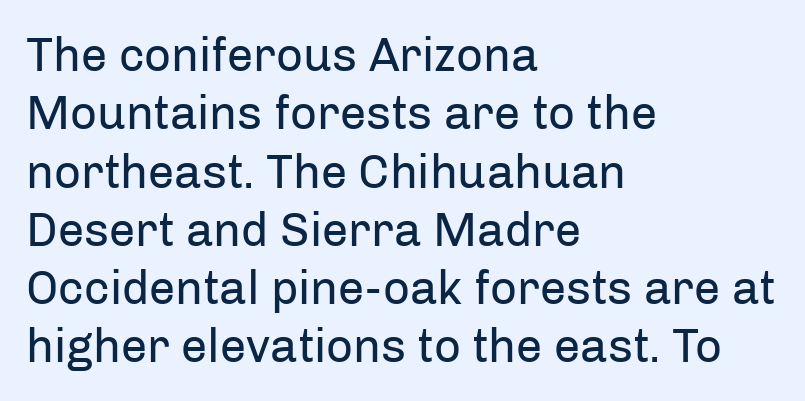
{"serif": "no", "italic": "no", "bold": "no", "weight": "regular", "width": "normal", "stroke_contrast": "low", "x_height": "medium", "monospaced": "no", "underline": "no", "align": "left", "line_spacing_ratio": 1.24, "letter_spacing": "normal", "letter_spacing_em": 0.0, "glyph_px": 47}
